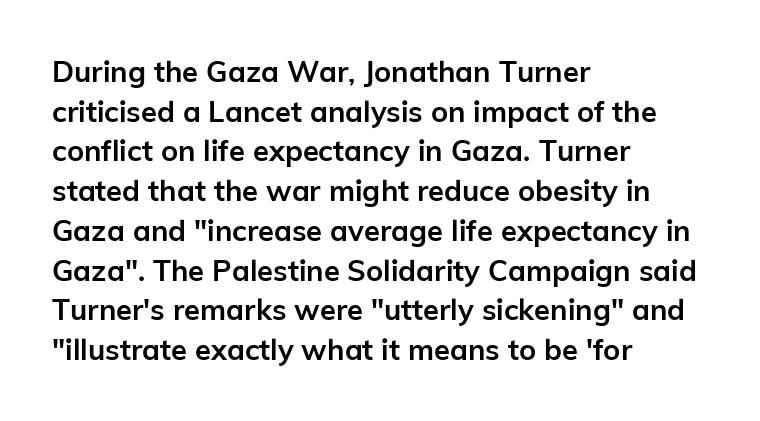
The image shows 29 px semibold sans-serif type, upright; set left-aligned, normal line spacing (1.37x), normal letter spacing, not underlined; low stroke contrast and a medium x-height.
